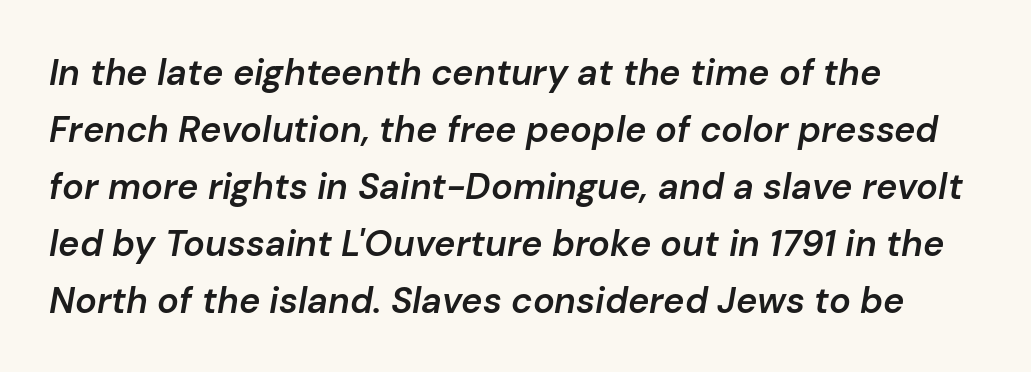
This sample uses plain, unmodified letter spacing. If you measured baseline to baseline, you'd find a middling distance. The face used here is a semibold: visibly heavier than regular, lighter than bold. Compared with ordinary roman type, these characters are visibly tilted. Every row of glyphs begins at an identical x-position on the left.
